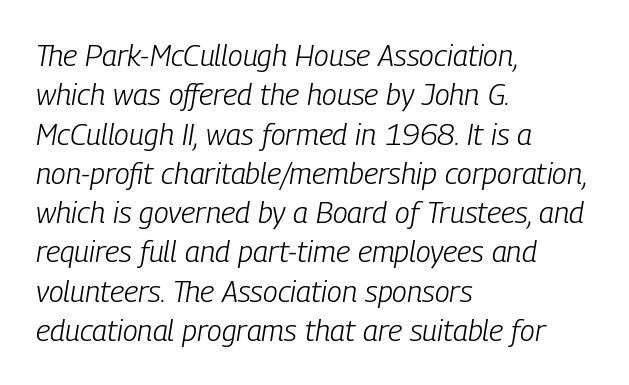
Q: Is the text bold? A: No.
Q: Is the text italic (slanted)? A: Yes, it leans right by about 9 degrees.
Q: Is the text underlined? A: No.
Q: How is the paragraph aligned? A: Left-aligned.
Q: Is the spacing between letters normal or unusually wide? A: Normal.
Q: Is the spacing between lines tight, normal or loose? A: Normal.
Q: Width (condensed, normal, or wide)? A: Condensed.
Q: Stroke contrast? A: Low.
Q: x-height? A: Medium.
Q: Monospaced? A: No.
